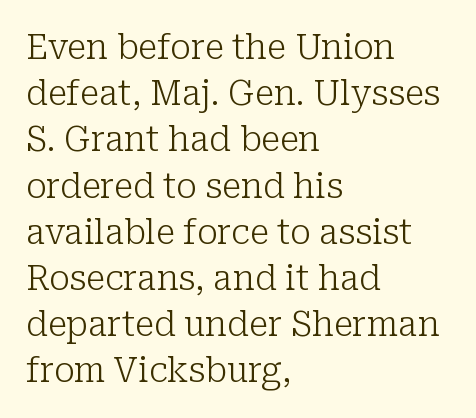
The image shows 35 px light serif type, upright; set left-aligned, normal line spacing (1.32x), normal letter spacing, not underlined; low stroke contrast and a medium x-height.
